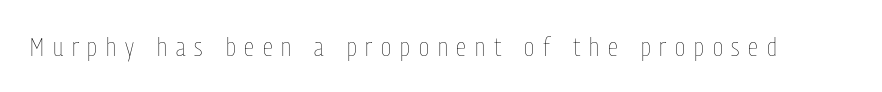
Q: Is the text bold? A: No.
Q: Is the text italic (slanted)? A: No, it is upright.
Q: Is the text underlined? A: No.
Q: Is the spacing between letters normal or unusually wide? A: Unusually wide.
